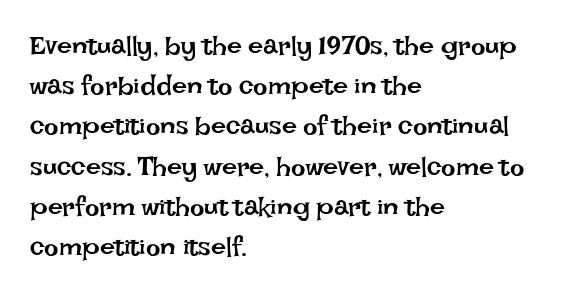
The paragraph shown leans on its left margin. Has an underline been added? It has not. The font's upright variant was chosen for this text. The cut favours lightness, reaching ordinary text weight at its darkest.
